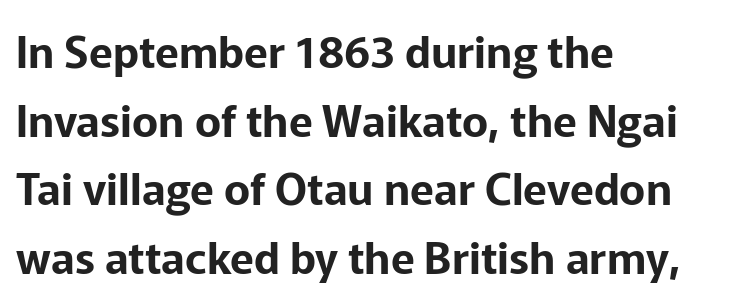
{"serif": "no", "italic": "no", "width": "normal", "stroke_contrast": "low", "x_height": "medium", "monospaced": "no", "underline": "no", "align": "left", "line_spacing": "normal", "line_spacing_ratio": 1.56, "letter_spacing": "normal", "letter_spacing_em": 0.0, "glyph_px": 44}
